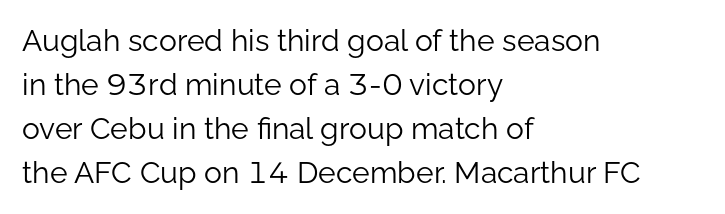
The image shows 30 px light sans-serif type, upright; set left-aligned, normal line spacing (1.47x), normal letter spacing, not underlined; low stroke contrast and a medium x-height.
